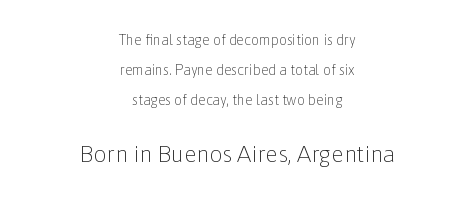
{"italic": "no", "bold": "no", "underline": "no", "align": "center", "line_spacing": "loose", "line_spacing_ratio": 2.15, "letter_spacing": "normal", "letter_spacing_em": 0.0, "larger_block": "second", "size_ratio": 1.64, "glyph_px": 23}
